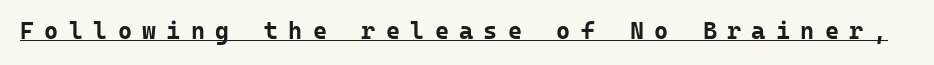
{"italic": "no", "bold": "yes", "underline": "yes", "letter_spacing": "wide", "letter_spacing_em": 0.43, "glyph_px": 24}
